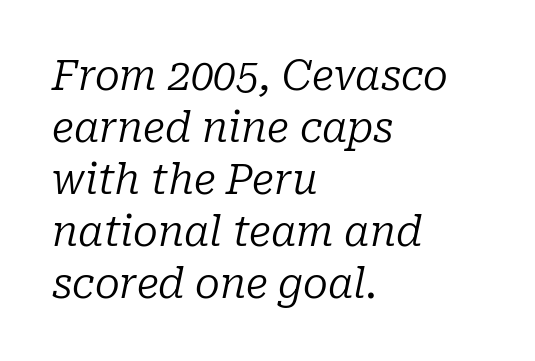
The horizontal fit of the characters is conventional and even. Is this a fixed-width face? No — the glyphs have proportional, varying widths. If you measured baseline to baseline, you'd find a middling distance. The rendering applies a slant to the glyphs. Every row of glyphs begins at an identical x-position on the left.
